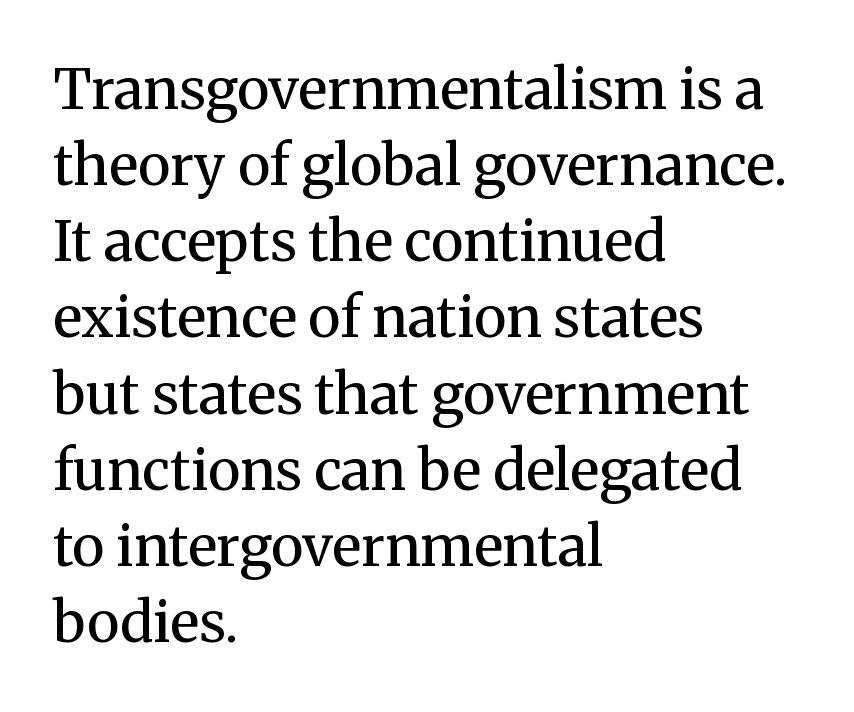
The image shows 56 px regular-weight serif type, upright; set left-aligned, normal line spacing (1.36x), normal letter spacing, not underlined; medium stroke contrast and a medium x-height.
